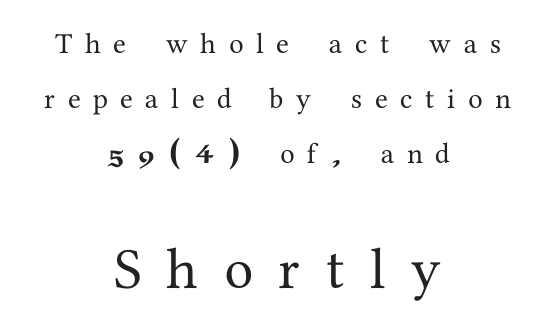
{"serif": "yes", "italic": "no", "width": "normal", "stroke_contrast": "medium", "x_height": "medium", "monospaced": "no", "underline": "no", "align": "center", "line_spacing": "loose", "line_spacing_ratio": 1.9, "letter_spacing": "wide", "letter_spacing_em": 0.44, "larger_block": "second", "size_ratio": 2.0, "glyph_px": 58}
